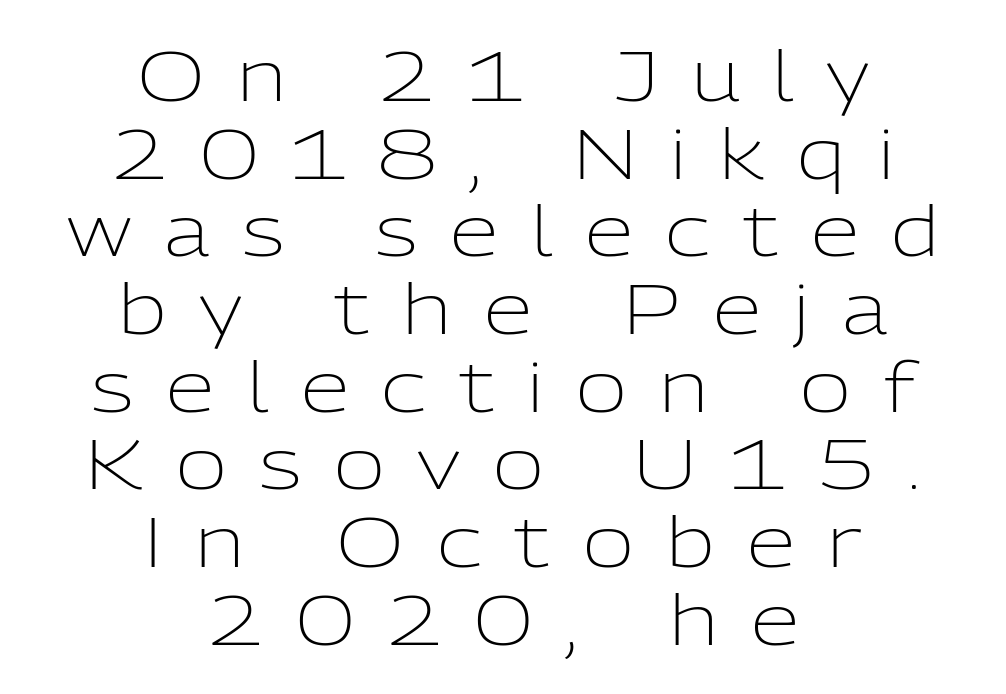
Q: Is the text bold? A: No.
Q: Is the text italic (slanted)? A: No, it is upright.
Q: Is the typeface a serif or a sans-serif typeface? A: Sans-serif.
Q: Is the text underlined? A: No.
Q: How is the paragraph aligned? A: Centered.
Q: Is the spacing between letters normal or unusually wide? A: Unusually wide.
Q: Is the spacing between lines tight, normal or loose? A: Tight.
Q: Width (condensed, normal, or wide)? A: Normal.
Q: Stroke contrast? A: Low.
Q: x-height? A: Medium.
Q: Monospaced? A: No.
